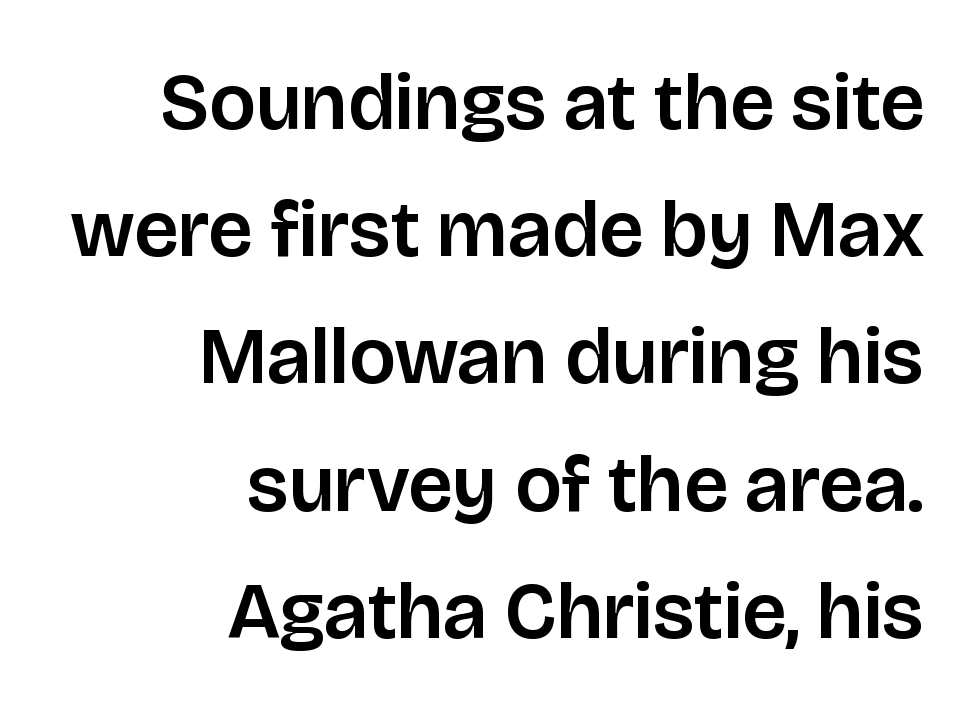
Serif or sans? Sans — the stroke terminals are bare. The lines in this sample share a right terminus and differ only in where they begin. Varying glyph widths throughout — classic text-font behaviour. Notice how descenders clear the ascenders below comfortably — that's standard leading.
